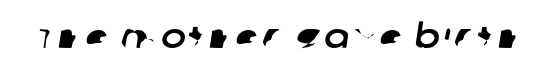
The passage shown is typed in a proportional face where columns would drift. Observe the absence of serifs on each vertical stroke in this sample. Quick note: underline off.
